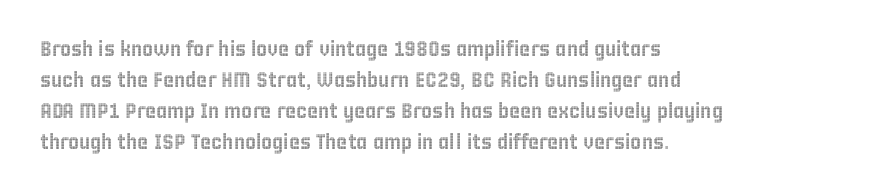
Q: Is the text italic (slanted)? A: No, it is upright.
Q: Is the text underlined? A: No.
Q: How is the paragraph aligned? A: Left-aligned.
Q: Is the spacing between letters normal or unusually wide? A: Normal.
Q: Is the spacing between lines tight, normal or loose? A: Normal.
